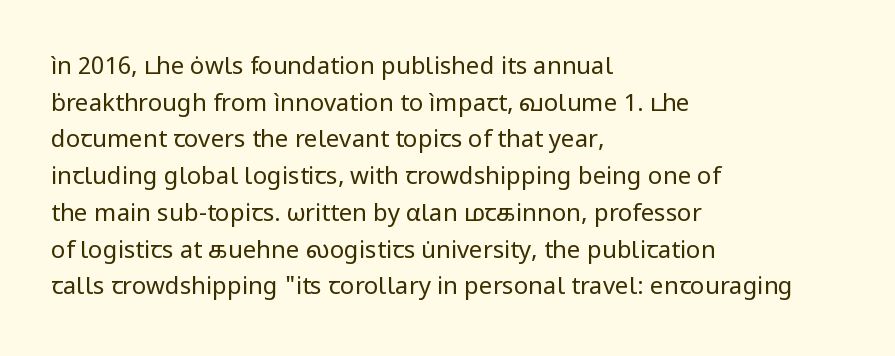
{"italic": "no", "bold": "no", "underline": "no", "align": "left", "line_spacing": "normal", "line_spacing_ratio": 1.53, "letter_spacing": "normal", "letter_spacing_em": 0.0, "glyph_px": 24}
